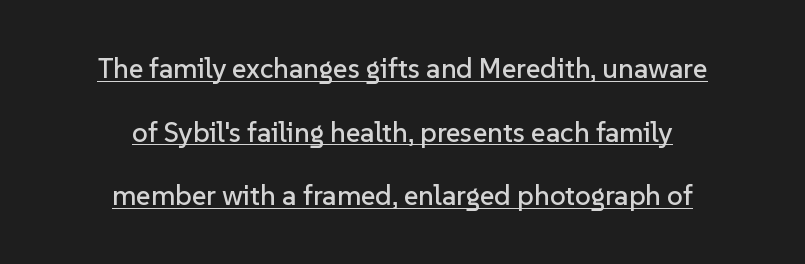
I'd call this a sans setting — the letters go barefoot. The words here are underlined. Typeset on center — no edge is straight. Caption: standard tracking, unaltered. Summary of vertical rhythm: relaxed, with wide interline spacing.
